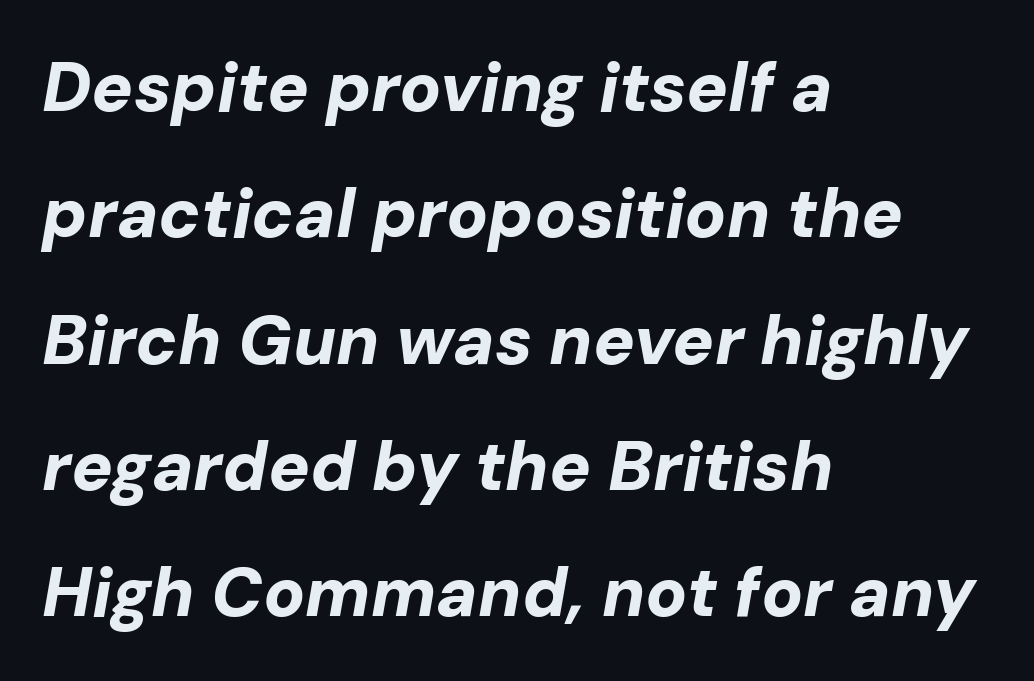
Q: Is the text bold? A: Yes.
Q: Is the text italic (slanted)? A: Yes, it leans right by about 10 degrees.
Q: Is the text underlined? A: No.
Q: How is the paragraph aligned? A: Left-aligned.
Q: Is the spacing between letters normal or unusually wide? A: Normal.
Q: Width (condensed, normal, or wide)? A: Normal.
Q: Stroke contrast? A: Low.
Q: x-height? A: Medium.
Q: Monospaced? A: No.
